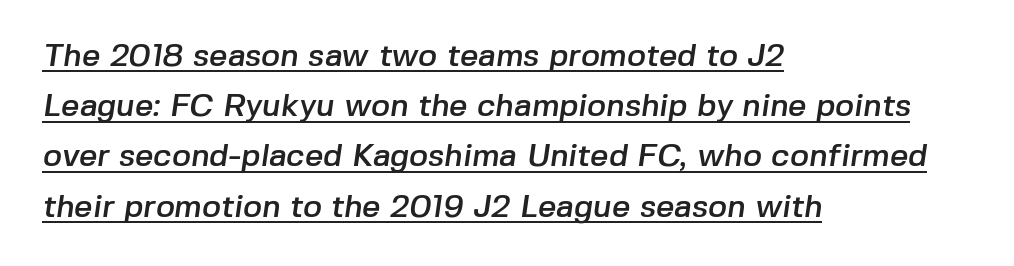
The letters advance in unequal steps, a hallmark of proportional type. A normal amount of white space separates one row of letters from the next. Left-aligned paragraph, ragged on the right. You could call the tracking neutral — neither tight nor loose. Notice how a bar underscores the lettering throughout. Stroke terminals: plain, sans-serif.
